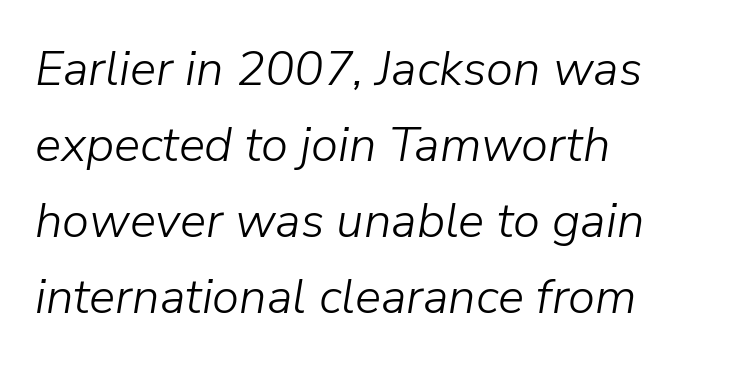
{"italic": "yes", "lean": "right", "slant_degrees": 9, "bold": "no", "weight": "light", "width": "normal", "stroke_contrast": "low", "x_height": "medium", "monospaced": "no", "underline": "no", "align": "left", "line_spacing": "normal", "line_spacing_ratio": 1.55, "letter_spacing": "normal", "letter_spacing_em": 0.0, "glyph_px": 49}
